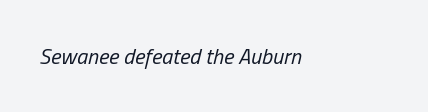
Q: Is the text bold? A: No.
Q: Is the text italic (slanted)? A: Yes, it leans right by about 13 degrees.
Q: Is the text underlined? A: No.
Q: How is the paragraph aligned? A: Left-aligned.
Q: Is the spacing between letters normal or unusually wide? A: Normal.
